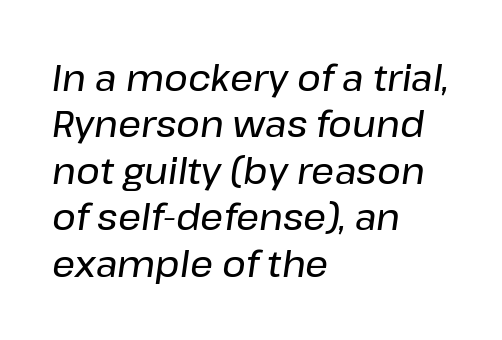
The rows are spaced the way most documents space them. Think of a printed novel: that variable character pitch is what you see here. Horizontally, the lines are justified to the leading edge only. Quick note: italic. Spacing between characters is what you'd get straight out of the box. Check the space under the baseline: it is left empty.
